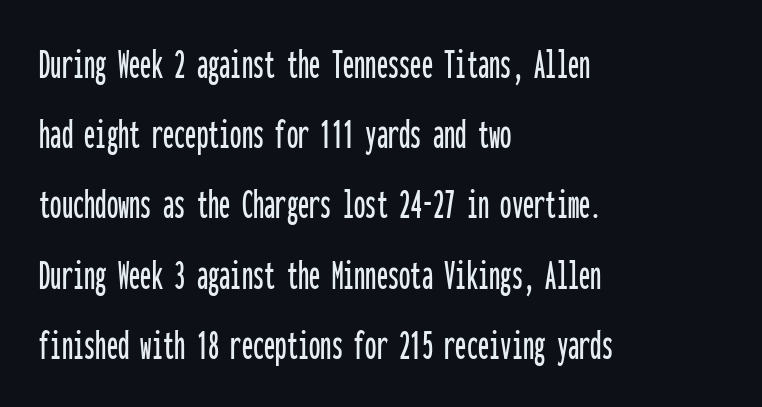
Where is the straight margin? On the left. These lines sit exactly where default settings would place them. Fixed-width glyphs throughout — classic coding-font behaviour. The face used here is a sans, in the tradition of grotesques and geometrics.
